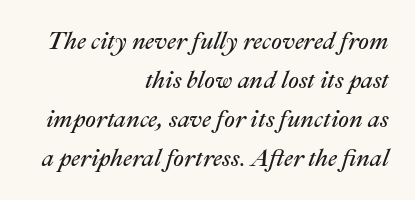
The image shows 24 px text type, italic (leaning right); set right-aligned, normal line spacing (1.62x), normal letter spacing, not underlined.
